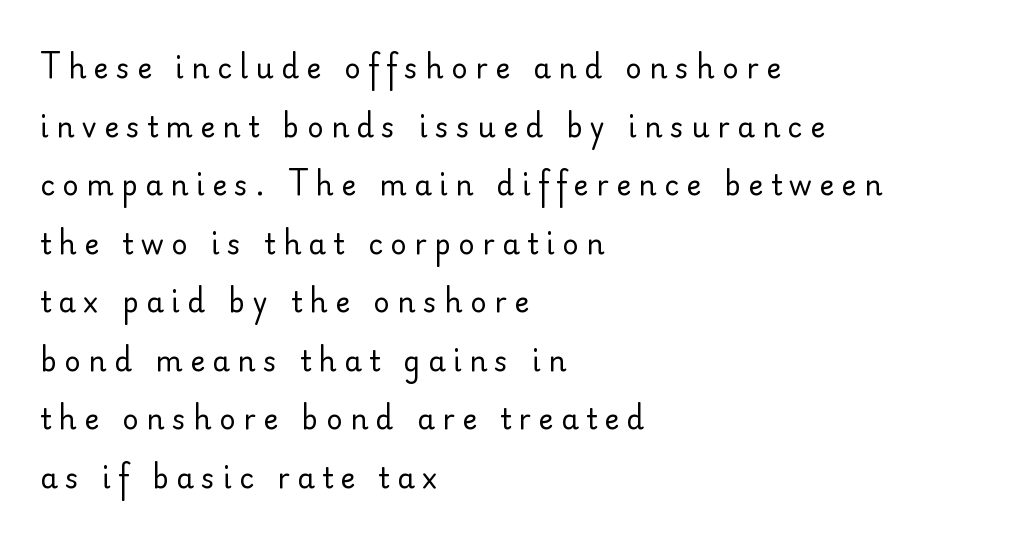
Q: Is the text bold? A: No.
Q: Is the text italic (slanted)? A: No, it is upright.
Q: Is the typeface a serif or a sans-serif typeface? A: Sans-serif.
Q: Is the text underlined? A: No.
Q: How is the paragraph aligned? A: Left-aligned.
Q: Is the spacing between letters normal or unusually wide? A: Unusually wide.
Q: Is the spacing between lines tight, normal or loose? A: Loose.
Q: Width (condensed, normal, or wide)? A: Normal.
Q: Stroke contrast? A: Low.
Q: x-height? A: Small.
Q: Monospaced? A: No.
